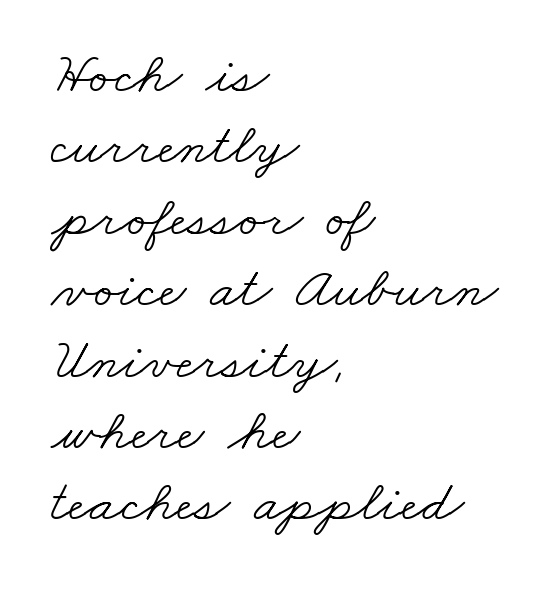
Q: Is the text bold? A: No.
Q: Is the typeface a serif or a sans-serif typeface? A: Serif.
Q: Is the text underlined? A: No.
Q: How is the paragraph aligned? A: Left-aligned.
Q: Is the spacing between letters normal or unusually wide? A: Normal.
Q: Width (condensed, normal, or wide)? A: Wide.
Q: Stroke contrast? A: Low.
Q: x-height? A: Small.
Q: Monospaced? A: No.
